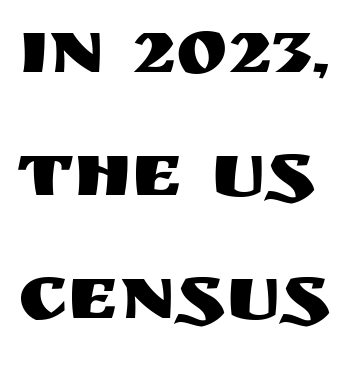
Q: Is the text italic (slanted)? A: No, it is upright.
Q: Is the typeface a serif or a sans-serif typeface? A: Sans-serif.
Q: Is the text underlined? A: No.
Q: Is the spacing between letters normal or unusually wide? A: Normal.
Q: Is the spacing between lines tight, normal or loose? A: Normal.
Q: Width (condensed, normal, or wide)? A: Normal.
Q: Stroke contrast? A: Medium.
Q: x-height? A: Large.
Q: Monospaced? A: No.
